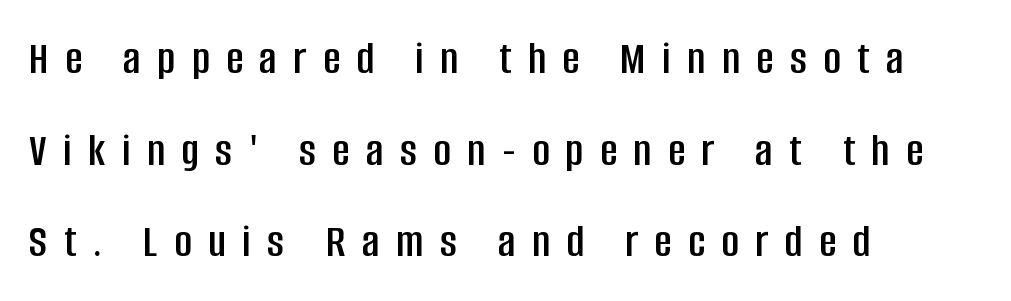
This sample trades compactness for vertical openness between lines. The face used here is proportionally spaced, like ordinary book or web type. A sans-serif font was chosen for this passage. Ordinary non-slanted type is in use. The typesetter chose a ragged-right arrangement here. The letterforms stand isolated, each surrounded by extra space.
